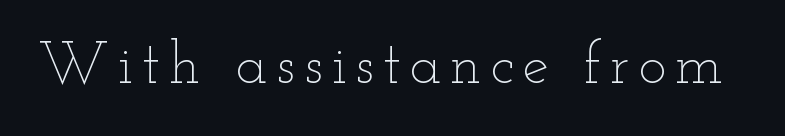
Each letter keeps its own natural width here, so spacing adapts to shape. Check the space under the baseline: it is left empty. Weight: not bold — regular or lighter. Do the letters lean? They stand straight.
